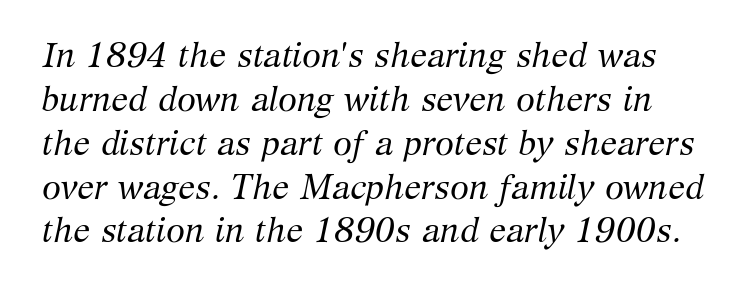
A normal amount of white space separates one row of letters from the next. You could not count columns in this text — the font is proportionally spaced. Check the space under the baseline: it is left empty. Is the stroke heavy? The answer is a plain regular-or-lighter.
